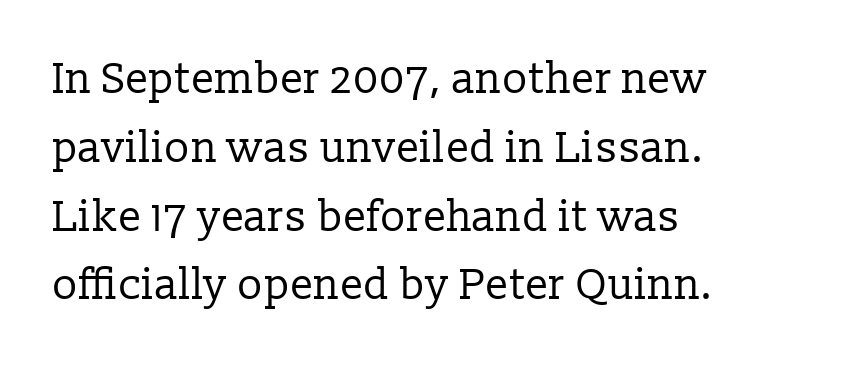
Q: Is the text bold? A: No.
Q: Is the text italic (slanted)? A: No, it is upright.
Q: Is the typeface a serif or a sans-serif typeface? A: Serif.
Q: Is the text underlined? A: No.
Q: How is the paragraph aligned? A: Left-aligned.
Q: Is the spacing between letters normal or unusually wide? A: Normal.
Q: Is the spacing between lines tight, normal or loose? A: Normal.
Q: Width (condensed, normal, or wide)? A: Normal.
Q: Stroke contrast? A: Low.
Q: x-height? A: Medium.
Q: Monospaced? A: No.
